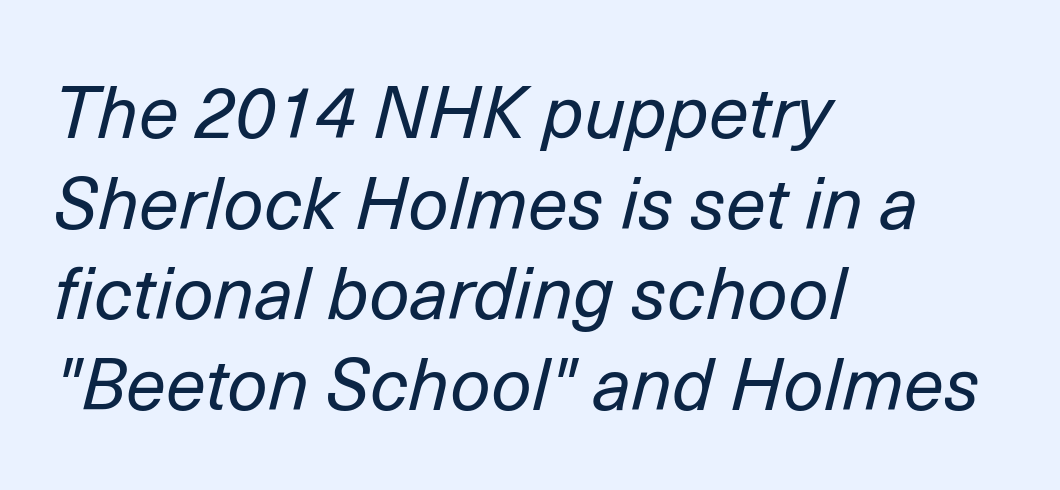
The image shows 72 px regular-weight type, italic (leaning right); set left-aligned, normal line spacing (1.26x), normal letter spacing, not underlined; low stroke contrast and a medium x-height.
